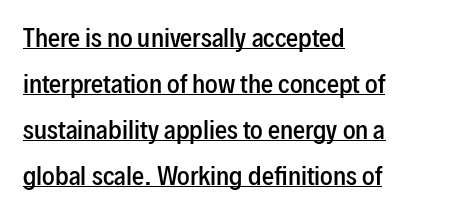
Q: Is the text bold? A: Semi-bold.
Q: Is the text italic (slanted)? A: No, it is upright.
Q: Is the text underlined? A: Yes.
Q: How is the paragraph aligned? A: Left-aligned.
Q: Is the spacing between letters normal or unusually wide? A: Normal.
Q: Is the spacing between lines tight, normal or loose? A: Loose.
